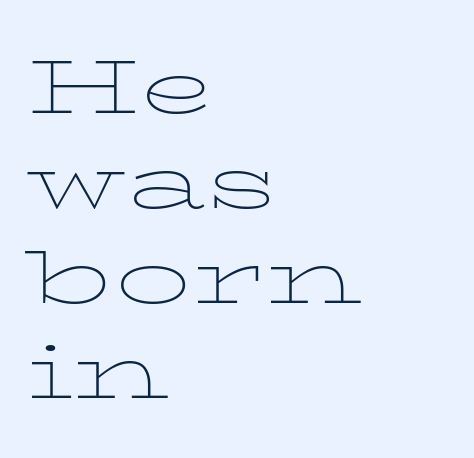
{"serif": "yes", "italic": "no", "bold": "no", "weight": "thin", "width": "wide", "stroke_contrast": "low", "x_height": "medium", "monospaced": "no", "underline": "no", "align": "left", "line_spacing": "normal", "line_spacing_ratio": 1.25, "letter_spacing": "normal", "letter_spacing_em": 0.0, "glyph_px": 76}
